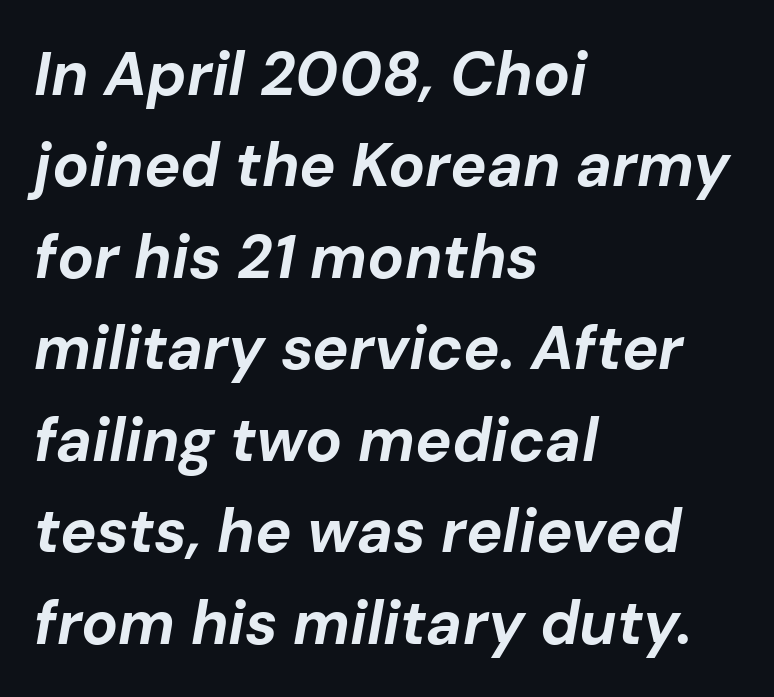
The image shows 61 px bold type, italic (leaning right); set left-aligned, normal line spacing (1.5x), normal letter spacing, not underlined; low stroke contrast and a medium x-height.
